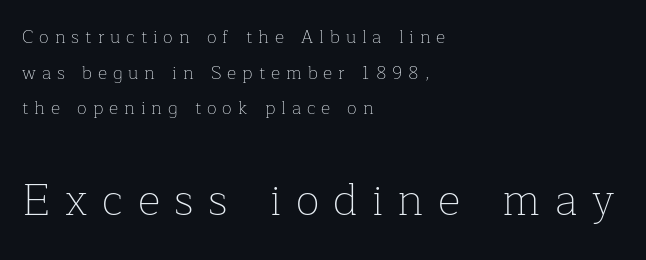
{"serif": "yes", "italic": "no", "bold": "no", "weight": "thin", "width": "normal", "stroke_contrast": "low", "x_height": "medium", "monospaced": "no", "underline": "no", "align": "left", "line_spacing": "loose", "line_spacing_ratio": 1.98, "letter_spacing": "wide", "letter_spacing_em": 0.33, "larger_block": "second", "size_ratio": 2.44, "glyph_px": 44}
